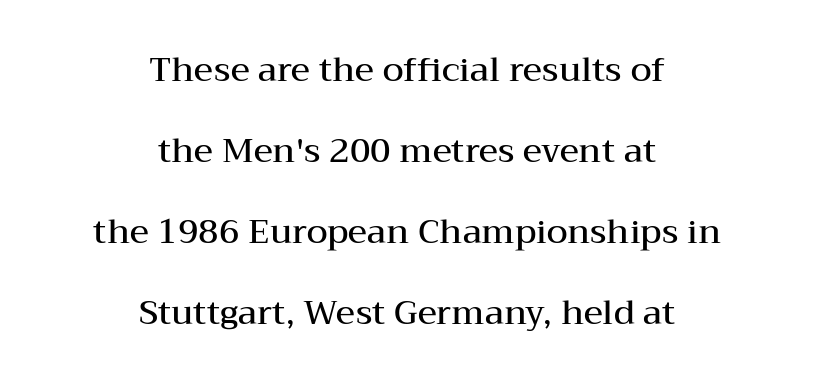
{"serif": "yes", "italic": "no", "bold": "semi", "weight": "semibold", "width": "wide", "stroke_contrast": "medium", "x_height": "medium", "monospaced": "no", "underline": "no", "align": "center", "line_spacing": "loose", "line_spacing_ratio": 2.38, "letter_spacing": "normal", "letter_spacing_em": 0.0, "glyph_px": 34}
